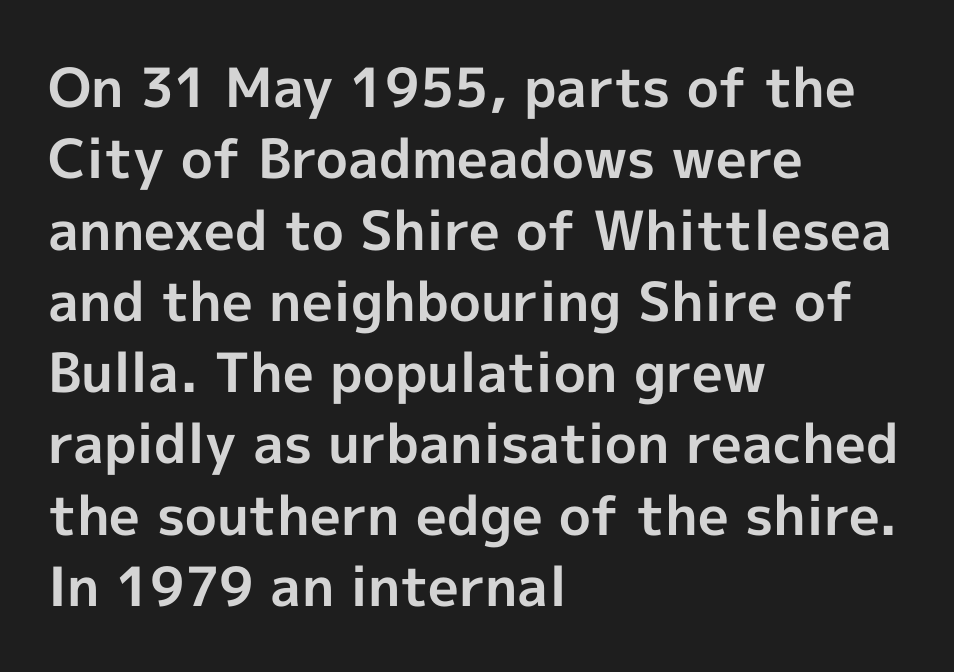
{"serif": "no", "italic": "no", "bold": "yes", "weight": "bold", "width": "normal", "x_height": "medium", "monospaced": "no", "underline": "no", "align": "left", "line_spacing": "normal", "line_spacing_ratio": 1.32, "letter_spacing": "normal", "letter_spacing_em": 0.0, "glyph_px": 54}
